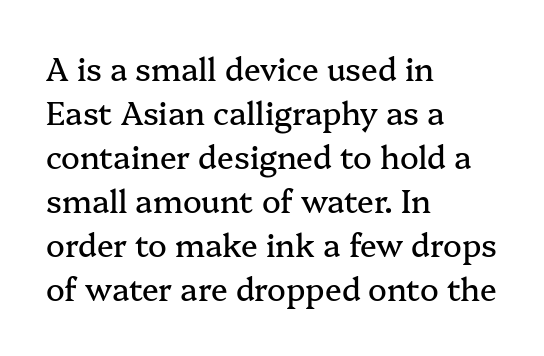
The image shows 31 px serif type, upright; set left-aligned, normal line spacing (1.42x), normal letter spacing, not underlined; medium stroke contrast and a medium x-height.
